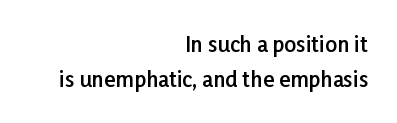
The image shows 21 px text type, upright; set right-aligned, normal line spacing (1.69x), normal letter spacing, not underlined.
